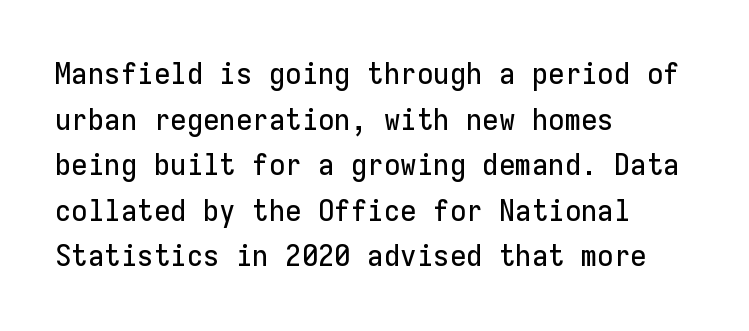
{"serif": "no", "italic": "no", "width": "normal", "stroke_contrast": "low", "x_height": "medium", "monospaced": "yes", "underline": "no", "align": "left", "line_spacing": "normal", "line_spacing_ratio": 1.52, "letter_spacing": "normal", "letter_spacing_em": 0.0, "glyph_px": 30}
